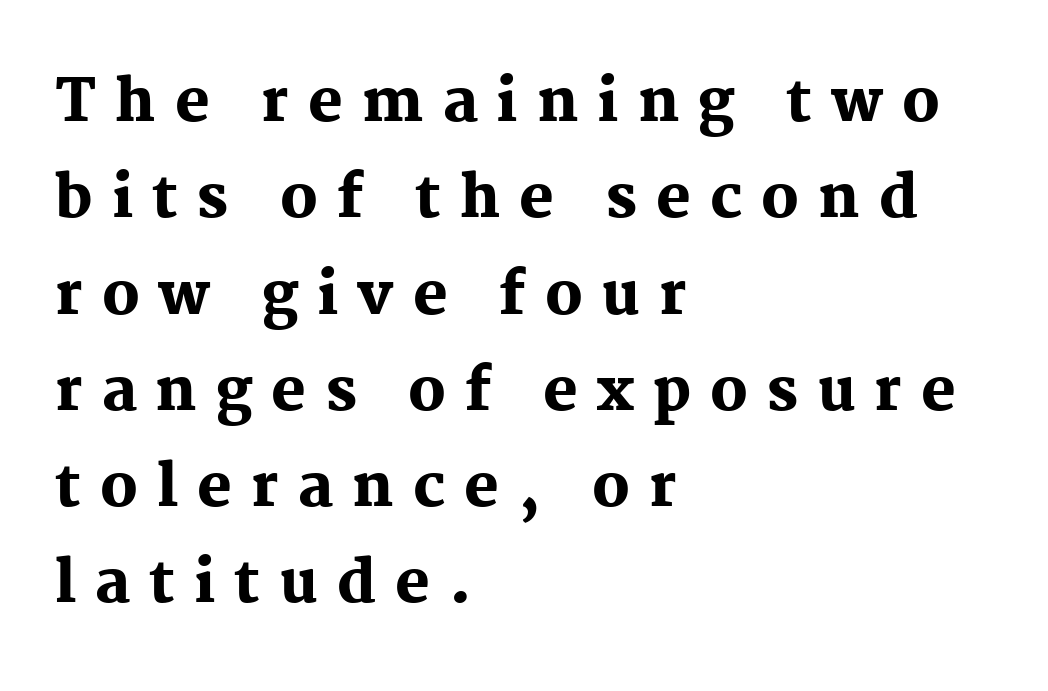
The image shows 58 px heavy serif type, upright; set left-aligned, normal line spacing (1.66x), unusually wide letter spacing (+0.33 em), not underlined; medium stroke contrast and a medium x-height.
